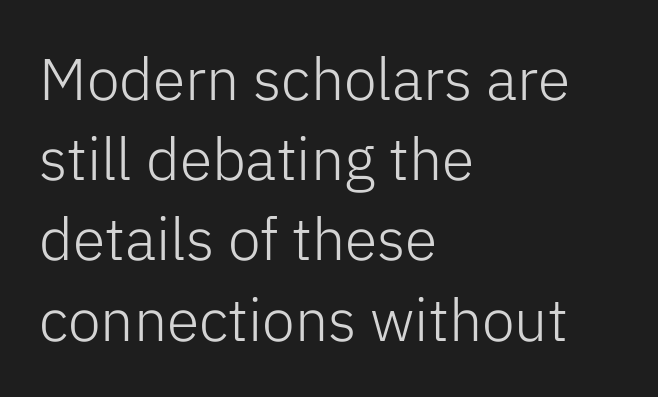
Q: Is the text bold? A: No.
Q: Is the text italic (slanted)? A: No, it is upright.
Q: Is the typeface a serif or a sans-serif typeface? A: Sans-serif.
Q: Is the text underlined? A: No.
Q: How is the paragraph aligned? A: Left-aligned.
Q: Is the spacing between letters normal or unusually wide? A: Normal.
Q: Is the spacing between lines tight, normal or loose? A: Normal.
Q: Width (condensed, normal, or wide)? A: Normal.
Q: Stroke contrast? A: Low.
Q: x-height? A: Medium.
Q: Monospaced? A: No.
